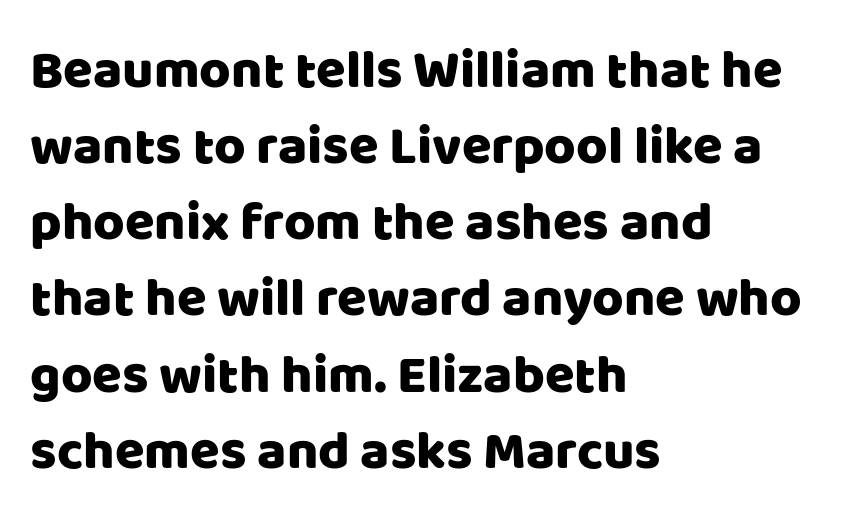
{"serif": "no", "italic": "no", "width": "normal", "stroke_contrast": "low", "x_height": "large", "monospaced": "no", "underline": "no", "align": "left", "line_spacing": "normal", "line_spacing_ratio": 1.41, "letter_spacing": "normal", "letter_spacing_em": 0.0, "glyph_px": 54}
